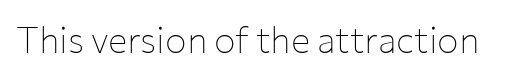
You can tell from the bare stems that sans-serif type was used. The space directly below the letters is spotless. Stems and bowls with no extra thickness — not bold. These lines are rendered in a variable-pitch font. The letterforms sit shoulder to shoulder at normal distance.
